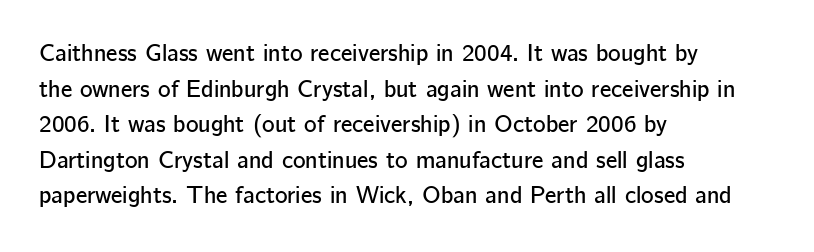
The lettering holds an erect, upright posture throughout. Inter-character spacing is left at the font's built-in metrics. The glyphs are unaccompanied by any horizontal stroke below them. Horizontal alignment here is leftward, the default for most running prose. Is there much room between lines? A standard amount, neither cramped nor airy.
